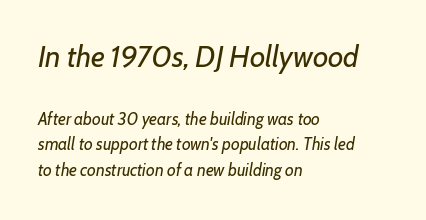
These lines were composed using italics. The line texture is even and compact thanks to regular tracking. Top chunk: large. Bottom chunk: small. The area under the type is left untouched. Whoever set this chose a conventional vertical rhythm.
